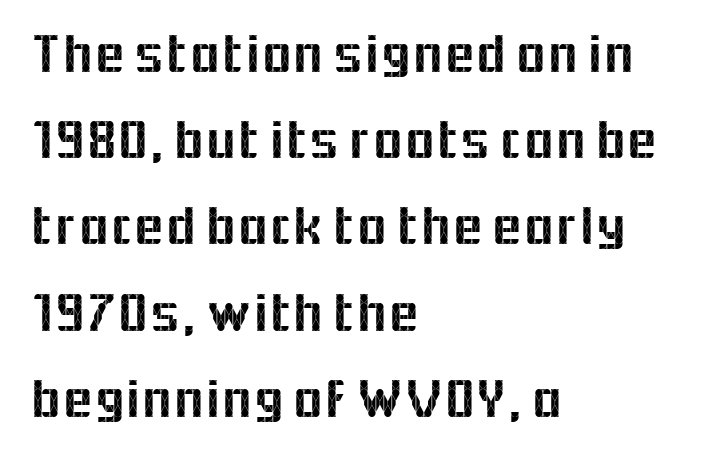
The image shows 56 px sans-serif type, upright; set left-aligned, normal line spacing (1.54x), normal letter spacing, not underlined; a medium x-height.
